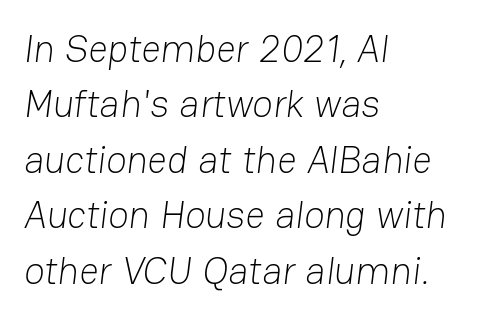
Rows of type keep a routine distance in the vertical direction. Here the designer chose a conventional face with non-uniform glyph widths. The rendering shows plain stroke endings on the letterforms — a sans-serif design. No word sits above an underline. Nothing unusual about the tracking: characters are spaced as the font intends. Compared with a typical body face, this is equally light or lighter still.
